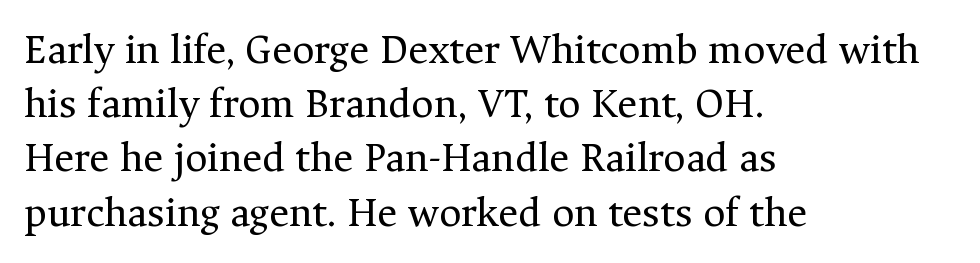
What stands out about the letter spacing? Nothing — it is the standard amount. Each stroke keeps to a modest, everyday thickness or less. Regarding leading, the lines here are spaced in the standard way. The font family rendered here belongs to the serif group. This rendering uses left alignment, leaving the right contour irregular. Spacing verdict: proportional, widths tailored to each character.
